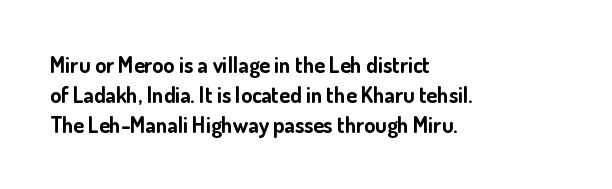
{"italic": "no", "bold": "yes", "underline": "no", "align": "left", "line_spacing": "normal", "line_spacing_ratio": 1.36, "letter_spacing": "normal", "letter_spacing_em": 0.0, "glyph_px": 22}
